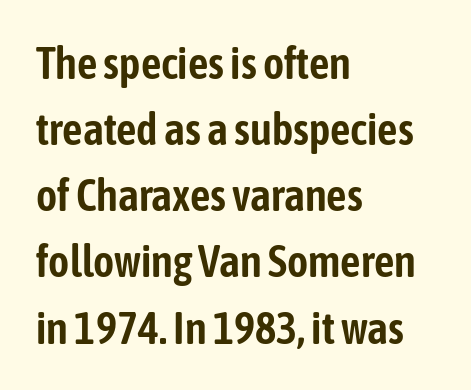
These lines stack with their left ends in a neat column. Decoration check: the copy has no underline. It's the straight-up-and-down kind of type. The letters advance in unequal steps, a hallmark of proportional type.
